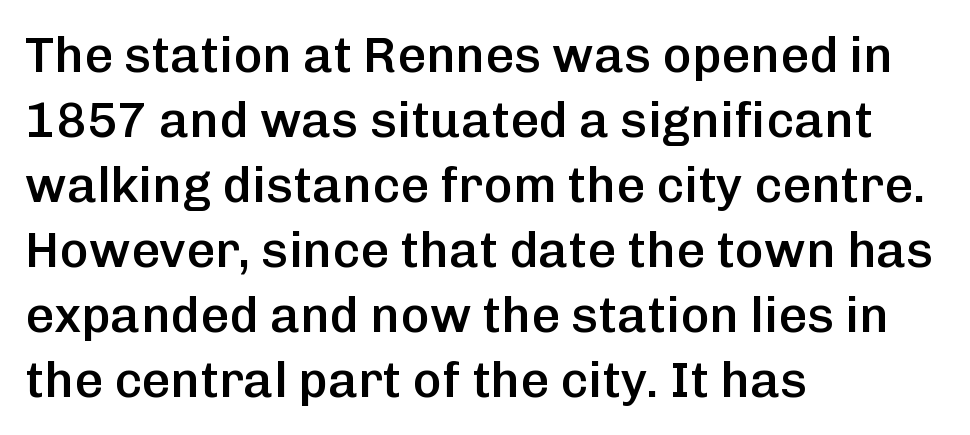
{"serif": "no", "italic": "no", "bold": "semi", "weight": "semibold", "width": "normal", "stroke_contrast": "low", "x_height": "medium", "monospaced": "no", "underline": "no", "align": "left", "line_spacing": "normal", "line_spacing_ratio": 1.3, "letter_spacing": "normal", "letter_spacing_em": 0.0, "glyph_px": 50}
